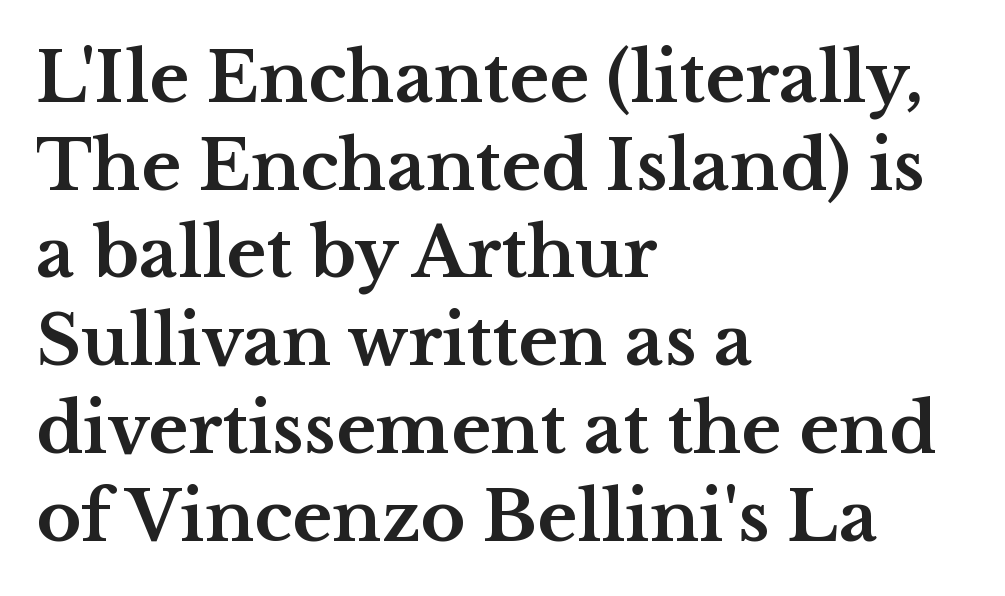
{"serif": "yes", "italic": "no", "bold": "yes", "weight": "bold", "width": "wide", "stroke_contrast": "medium", "x_height": "medium", "monospaced": "no", "underline": "no", "align": "left", "line_spacing": "normal", "line_spacing_ratio": 1.29, "letter_spacing": "normal", "letter_spacing_em": 0.0, "glyph_px": 68}
